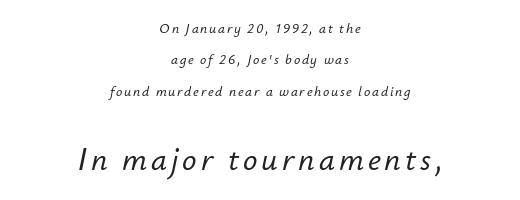
In terms of leading, this rendering errs on the spacious side. This sample is center-justified, so both line endings float freely. Looking at the ascenders, they clearly lean. Letters rest on an invisible, unmarked baseline. The block sitting lower on the canvas is the one with enlarged characters. Do the characters align in a grid? No, the font is proportional.
